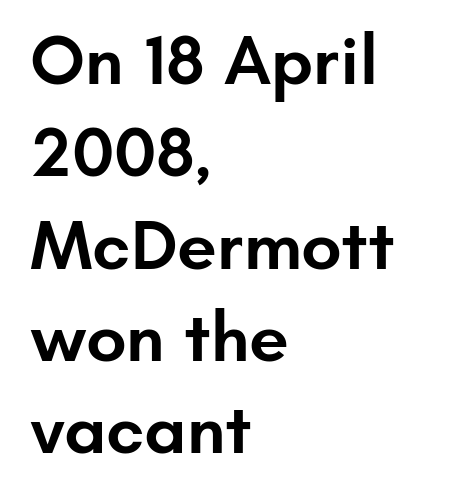
This rendering employs a face without finishing strokes, i.e., a sans-serif. Interline gaps are of average width in this sample. I'd describe the lettering as semibold — firm but not a full bold. Observe the ordinary spacing: letters are neighbours, not strangers. Tall strokes in this sample are plumb rather than angled.
